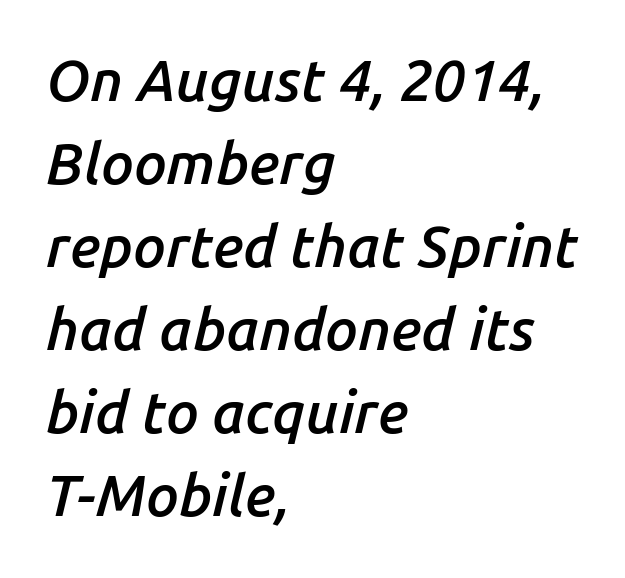
Q: Is the text bold? A: Semi-bold.
Q: Is the text italic (slanted)? A: Yes, it leans right by about 14 degrees.
Q: Is the text underlined? A: No.
Q: How is the paragraph aligned? A: Left-aligned.
Q: Is the spacing between letters normal or unusually wide? A: Normal.
Q: Is the spacing between lines tight, normal or loose? A: Normal.
Q: Width (condensed, normal, or wide)? A: Normal.
Q: Stroke contrast? A: Low.
Q: x-height? A: Medium.
Q: Monospaced? A: No.
